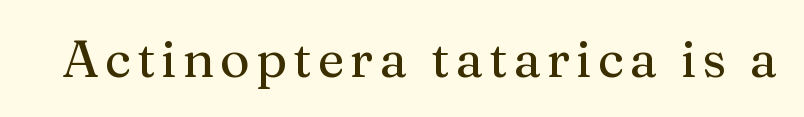
Regarding serifs, this sample has them. The typography opts for an upright posture over an oblique one. Just letters on the line, the space beneath them empty. Spacing verdict: proportional, widths tailored to each character.
